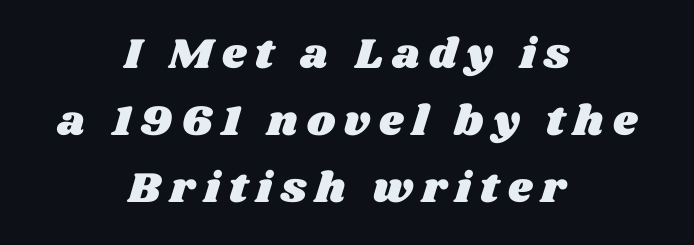
The image shows 43 px wide type; set centered, normal line spacing (1.56x), unusually wide letter spacing (+0.21 em), not underlined; medium stroke contrast and a large x-height.
